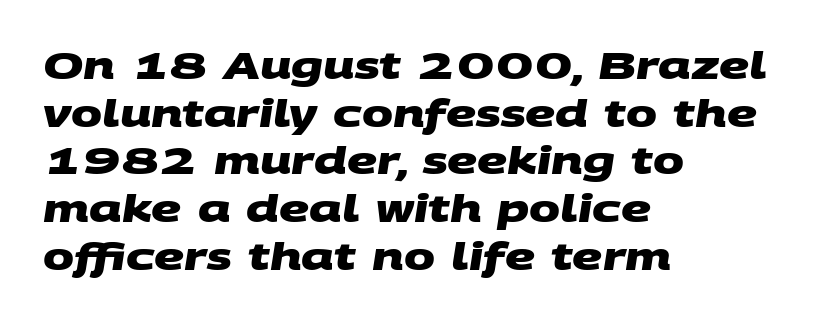
{"serif": "no", "bold": "yes", "weight": "heavy", "width": "wide", "stroke_contrast": "medium", "x_height": "large", "monospaced": "no", "underline": "no", "align": "left", "line_spacing": "normal", "line_spacing_ratio": 1.29, "letter_spacing": "normal", "letter_spacing_em": 0.0, "glyph_px": 37}
